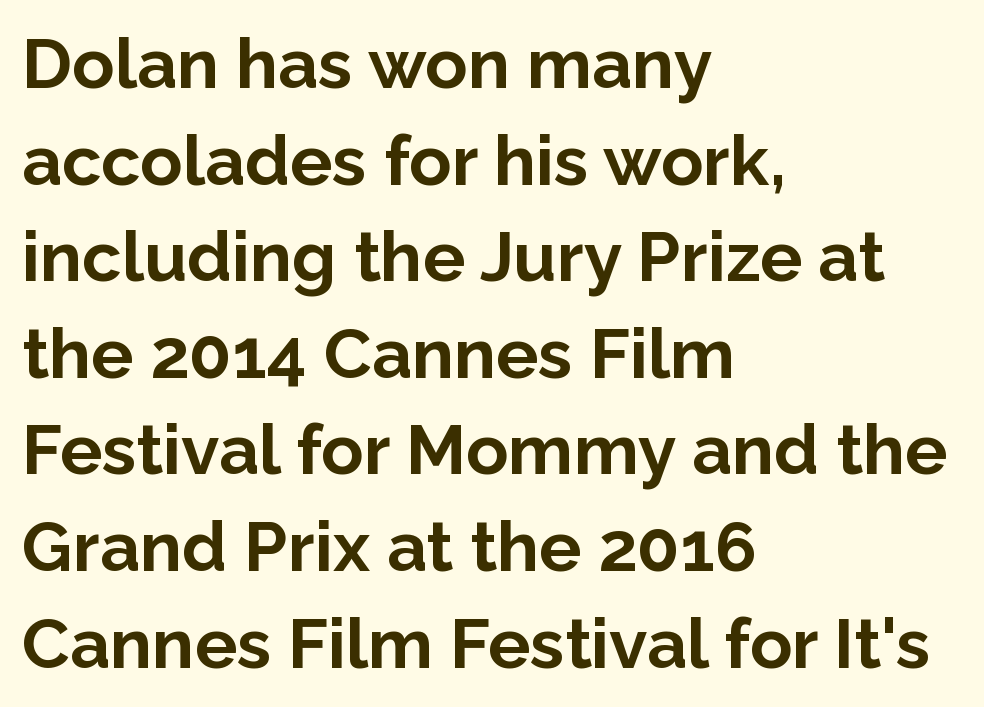
The image shows 70 px bold sans-serif type, upright; set left-aligned, normal line spacing (1.38x), normal letter spacing, not underlined; low stroke contrast and a medium x-height.
